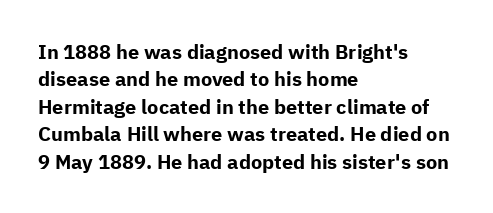
{"italic": "no", "bold": "yes", "underline": "no", "align": "left", "line_spacing": "normal", "line_spacing_ratio": 1.37, "letter_spacing": "normal", "letter_spacing_em": 0.0, "glyph_px": 20}
